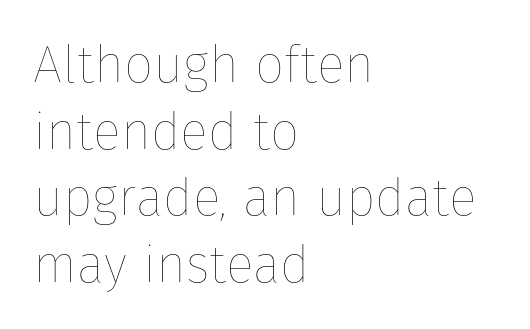
Posture: upright roman. Baseline-to-baseline distance is the conventional proportion of letter height. Weight class: somewhere from thin through regular. No extra tracking has been applied to these lines.
